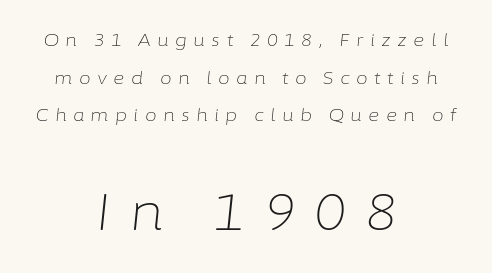
Any mark beneath the type? The region is blank. The rendering positions every line midway between the sides. You could not count columns in this text — the font is proportionally spaced. Yep, that's italic — everything's leaning.
